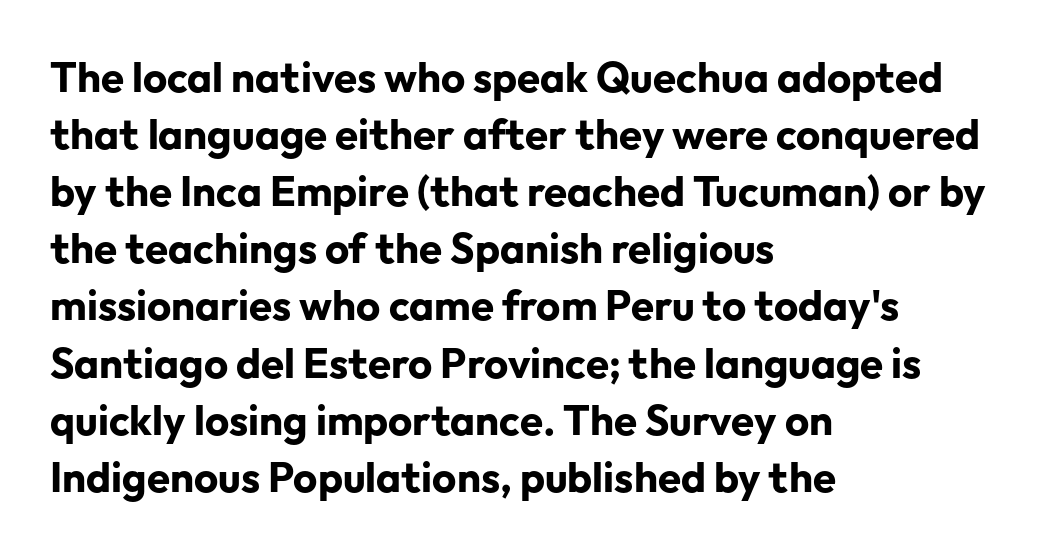
The ragged edge is on the right, which tells us the setting is flush left. The glyphs in this specimen are sans serif. Anything drawn beneath the words? Only blank space. Nope, not italic — everything's standing straight. The rendering uses a moderate line-height, typical for paragraphs.
